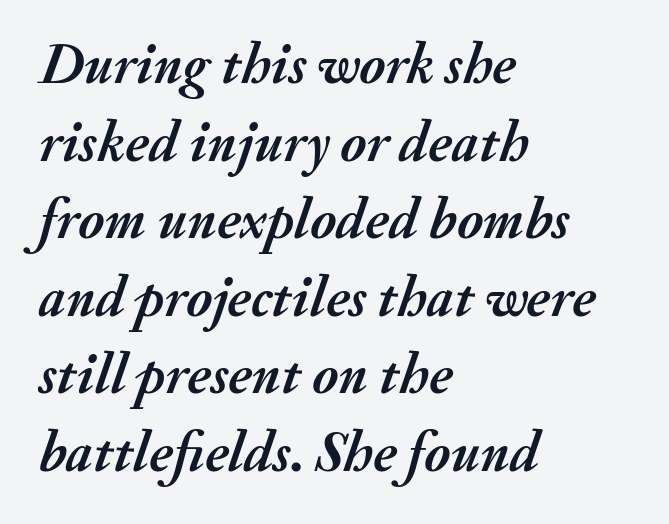
Q: Is the text bold? A: Yes.
Q: Is the text italic (slanted)? A: Yes, it leans right by about 20 degrees.
Q: Is the text underlined? A: No.
Q: How is the paragraph aligned? A: Left-aligned.
Q: Is the spacing between letters normal or unusually wide? A: Normal.
Q: Is the spacing between lines tight, normal or loose? A: Normal.
Q: Width (condensed, normal, or wide)? A: Normal.
Q: Stroke contrast? A: Medium.
Q: x-height? A: Small.
Q: Monospaced? A: No.
